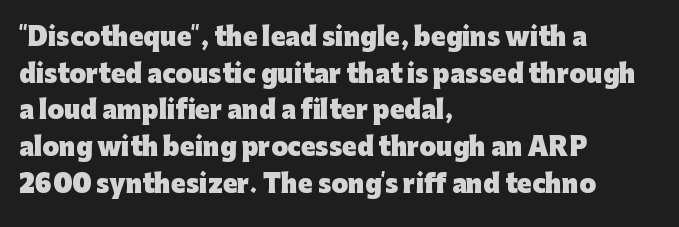
The image shows 24 px bold type, upright; set left-aligned, normal line spacing (1.53x), normal letter spacing, not underlined.
